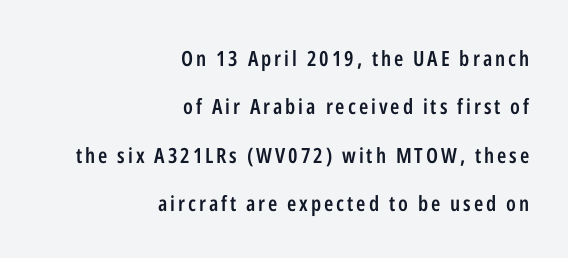
{"italic": "no", "bold": "semi", "underline": "no", "align": "right", "line_spacing": "loose", "line_spacing_ratio": 2.3, "glyph_px": 21}
